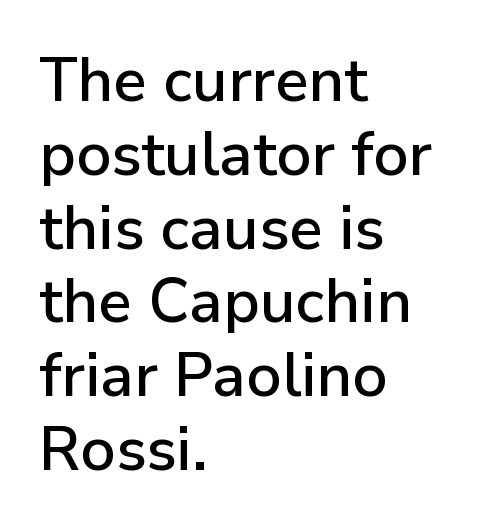
Q: Is the text italic (slanted)? A: No, it is upright.
Q: Is the typeface a serif or a sans-serif typeface? A: Sans-serif.
Q: Is the text underlined? A: No.
Q: How is the paragraph aligned? A: Left-aligned.
Q: Is the spacing between letters normal or unusually wide? A: Normal.
Q: Width (condensed, normal, or wide)? A: Normal.
Q: Stroke contrast? A: Low.
Q: x-height? A: Medium.
Q: Monospaced? A: No.
